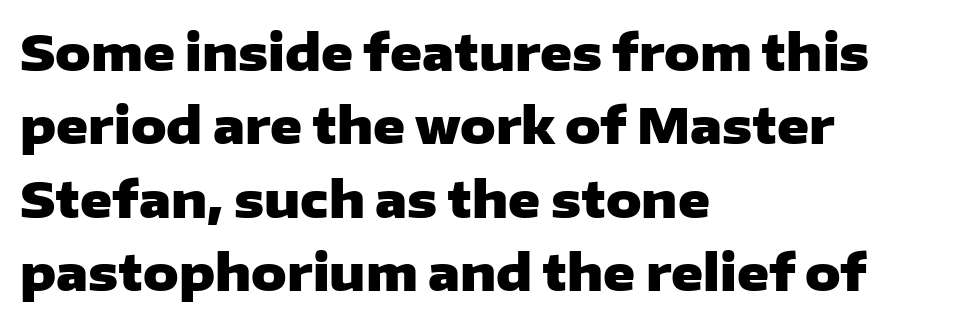
Q: Is the text bold? A: Yes.
Q: Is the text italic (slanted)? A: No, it is upright.
Q: Is the typeface a serif or a sans-serif typeface? A: Sans-serif.
Q: Is the text underlined? A: No.
Q: How is the paragraph aligned? A: Left-aligned.
Q: Is the spacing between letters normal or unusually wide? A: Normal.
Q: Is the spacing between lines tight, normal or loose? A: Normal.
Q: Width (condensed, normal, or wide)? A: Wide.
Q: Stroke contrast? A: Low.
Q: x-height? A: Medium.
Q: Monospaced? A: No.
